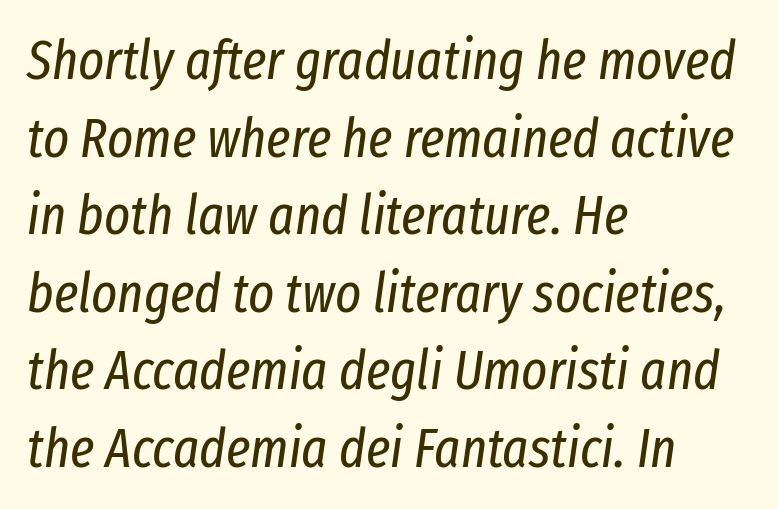
The gaps between neighbouring characters are ordinary and unremarkable. What's the leading like? Ordinary, nothing unusual. No word sits above an underline. A student would call this left alignment; a typographer would say flush left, rag right. The passage shown leans; its letterforms are oblique.
